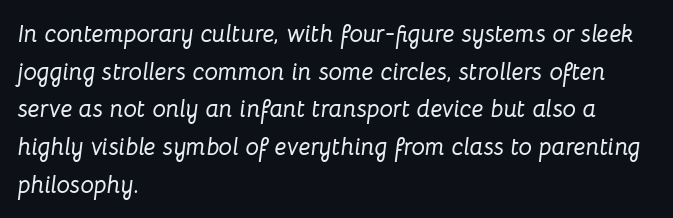
{"italic": "yes", "lean": "right", "slant_degrees": 8, "underline": "no", "align": "left", "line_spacing": "normal", "line_spacing_ratio": 1.57, "letter_spacing": "normal", "letter_spacing_em": 0.0, "glyph_px": 24}
